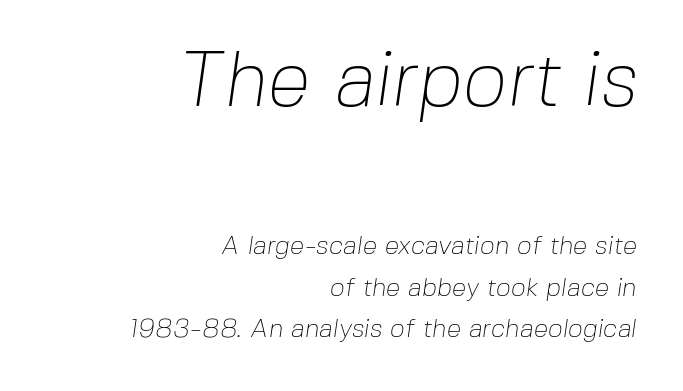
Q: Is the text bold? A: No.
Q: Is the typeface a serif or a sans-serif typeface? A: Sans-serif.
Q: Is the text underlined? A: No.
Q: How is the paragraph aligned? A: Right-aligned.
Q: Is the spacing between letters normal or unusually wide? A: Normal.
Q: Is the spacing between lines tight, normal or loose? A: Normal.
Q: Which block of text is set in a larger size, the first (top) or the second (bottom)? A: The first (top) one.
Q: Width (condensed, normal, or wide)? A: Normal.
Q: Stroke contrast? A: Low.
Q: x-height? A: Medium.
Q: Monospaced? A: No.
